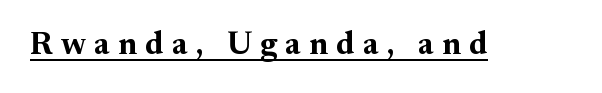
Q: Is the text bold? A: Yes.
Q: Is the text italic (slanted)? A: No, it is upright.
Q: Is the typeface a serif or a sans-serif typeface? A: Serif.
Q: Is the text underlined? A: Yes.
Q: Is the spacing between letters normal or unusually wide? A: Unusually wide.
Q: Width (condensed, normal, or wide)? A: Normal.
Q: Stroke contrast? A: Medium.
Q: x-height? A: Small.
Q: Monospaced? A: No.
